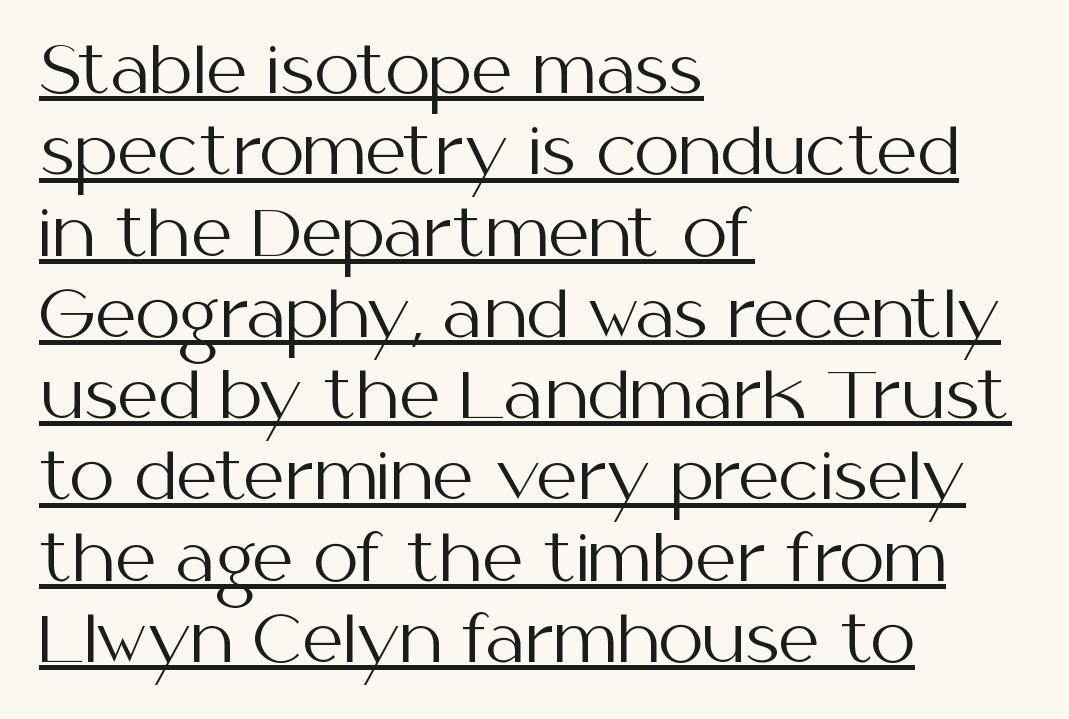
The image shows 64 px regular-weight sans-serif type, upright; set left-aligned, normal line spacing (1.27x), normal letter spacing, underlined; medium stroke contrast and a medium x-height.
